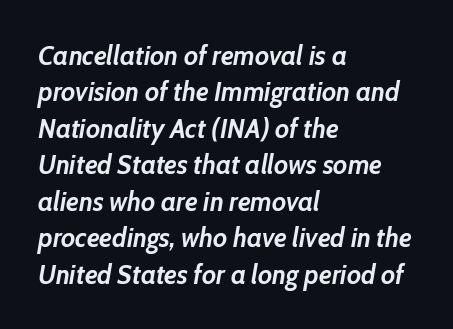
The image shows 27 px bold type, italic (leaning right); set left-aligned, normal line spacing (1.35x), normal letter spacing, not underlined.
